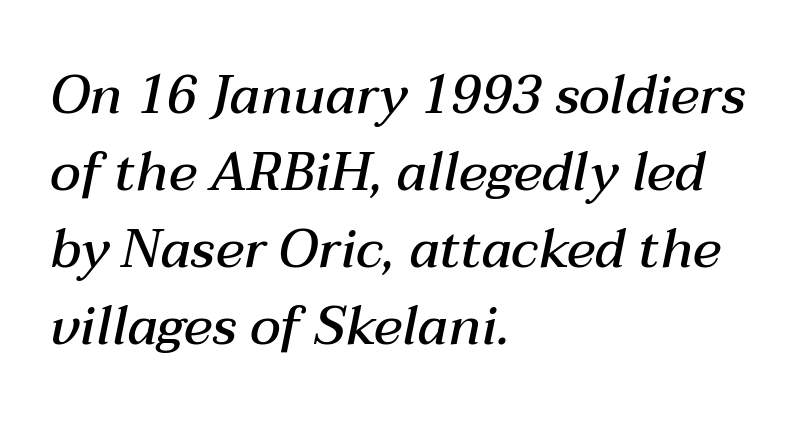
Q: Is the text bold? A: Semi-bold.
Q: Is the text italic (slanted)? A: Yes, it leans right by about 12 degrees.
Q: Is the text underlined? A: No.
Q: How is the paragraph aligned? A: Left-aligned.
Q: Is the spacing between letters normal or unusually wide? A: Normal.
Q: Is the spacing between lines tight, normal or loose? A: Normal.
Q: Width (condensed, normal, or wide)? A: Normal.
Q: Stroke contrast? A: Medium.
Q: x-height? A: Medium.
Q: Monospaced? A: No.
